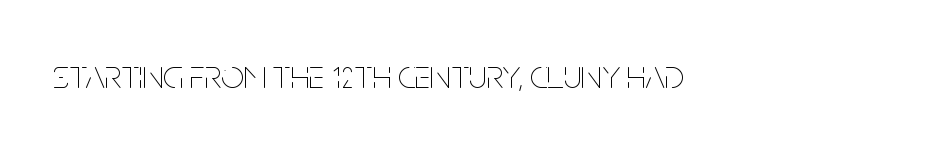
{"italic": "no", "bold": "no", "weight": "thin", "width": "condensed", "stroke_contrast": "low", "x_height": "large", "monospaced": "no", "underline": "no", "align": "left", "letter_spacing": "normal", "letter_spacing_em": 0.0, "glyph_px": 40}
